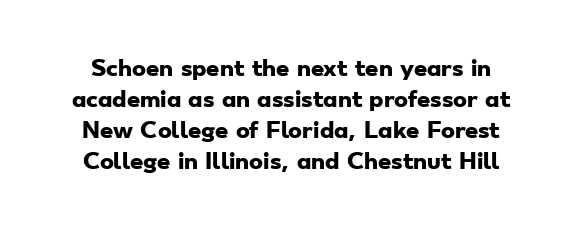
Honestly, the letter spacing is just normal — you wouldn't notice it. Its strokes are broad and dark, the hallmark of bold type. The vertical gap from one line to the next is medium. Beneath every word, the page is bare.
